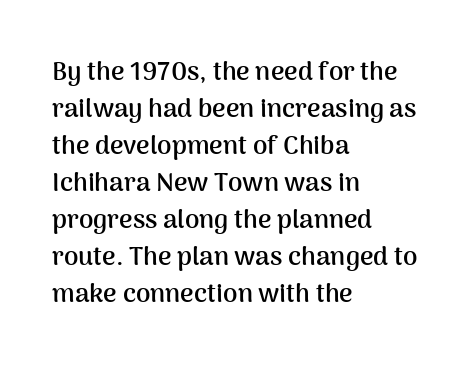
The image shows 26 px bold type, upright; set left-aligned, normal line spacing (1.42x), normal letter spacing, not underlined.
